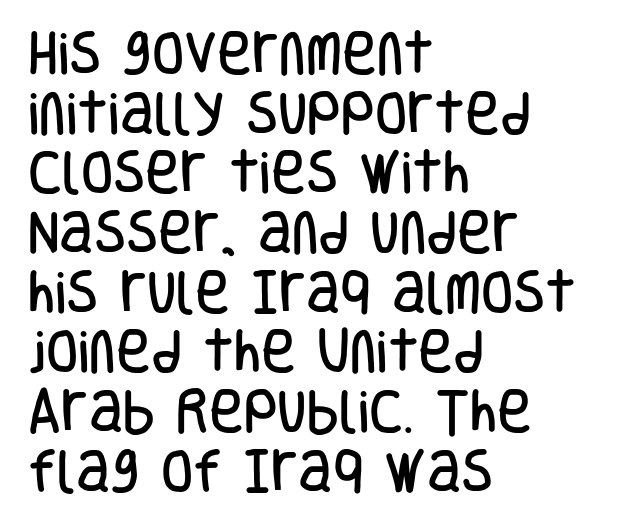
The image shows 47 px condensed sans-serif type, upright; set left-aligned, normal line spacing (1.27x), normal letter spacing, not underlined; low stroke contrast and a large x-height.
